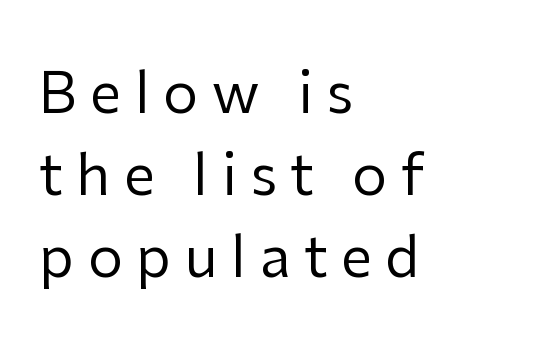
The image shows 56 px regular-weight sans-serif type, upright; set left-aligned, normal line spacing (1.46x), unusually wide letter spacing (+0.24 em), not underlined; low stroke contrast and a medium x-height.
